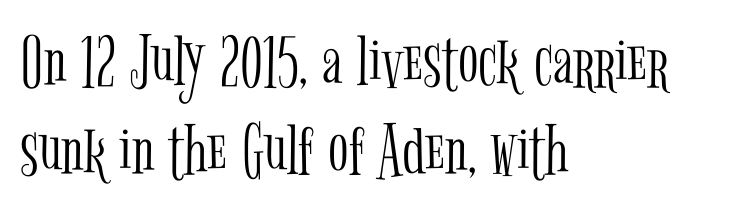
The image shows 75 px light, condensed serif type, upright; set left-aligned, line spacing 1.19x, normal letter spacing, not underlined; low stroke contrast and a medium x-height.
